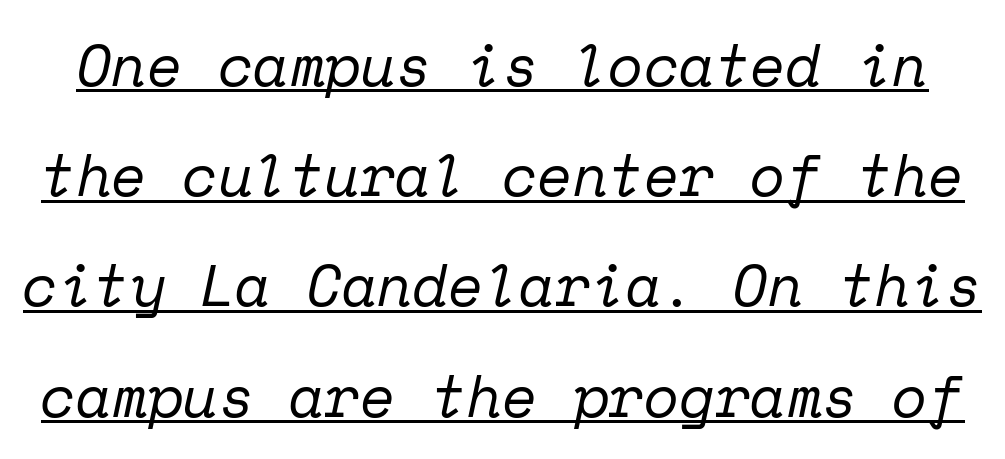
Honestly, the rows look like they've been pulled way apart. Designer's note — italics engaged. Caption: standard tracking, unaltered. A typesetter would label this face a serif. Fixed-width glyphs throughout — classic coding-font behaviour. Does a line run under the words? Yes, clearly.
